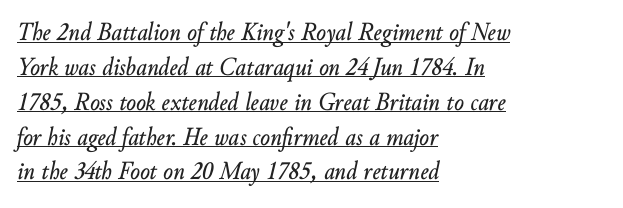
Q: Is the text italic (slanted)? A: Yes, it leans right by about 10 degrees.
Q: Is the text underlined? A: Yes.
Q: How is the paragraph aligned? A: Left-aligned.
Q: Is the spacing between letters normal or unusually wide? A: Normal.
Q: Is the spacing between lines tight, normal or loose? A: Normal.
